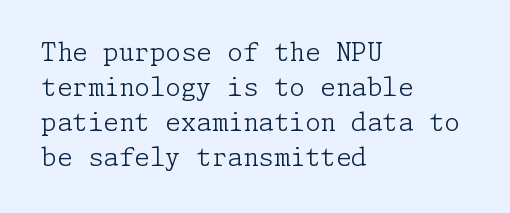
Q: Is the text bold? A: No.
Q: Is the text italic (slanted)? A: No, it is upright.
Q: Is the text underlined? A: No.
Q: How is the paragraph aligned? A: Left-aligned.
Q: Is the spacing between letters normal or unusually wide? A: Normal.
Q: Is the spacing between lines tight, normal or loose? A: Normal.
